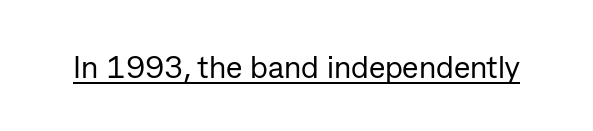
Counters stay open thanks to moderate or lighter strokes. I'd call this a sans setting — the letters go barefoot. This rendering features underlined lettering. The line texture is even and compact thanks to regular tracking. In terms of posture, this sample is upright.
